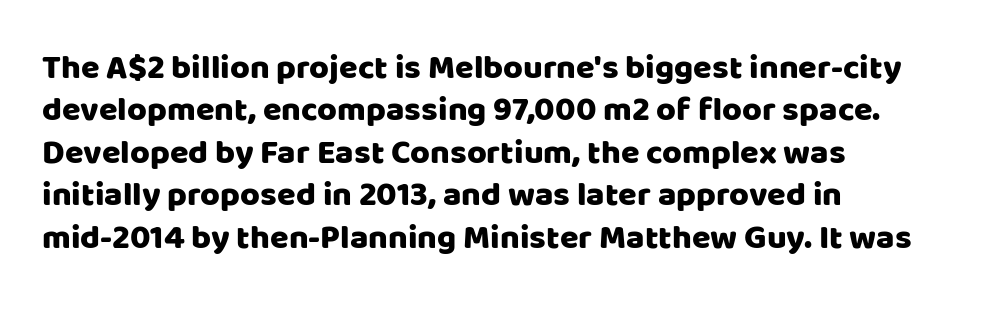
Descenders hang freely into open space. The type is set solid horizontally, with unmodified tracking. Do the characters align in a grid? No, the font is proportional. These lines sit exactly where default settings would place them. This is roman type, the default non-slanted kind. The typeface chosen for these lines omits serifs.
